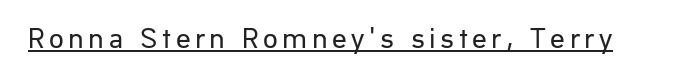
Q: Is the text bold? A: No.
Q: Is the text italic (slanted)? A: No, it is upright.
Q: Is the typeface a serif or a sans-serif typeface? A: Sans-serif.
Q: Is the text underlined? A: Yes.
Q: Width (condensed, normal, or wide)? A: Normal.
Q: Stroke contrast? A: Low.
Q: x-height? A: Medium.
Q: Monospaced? A: No.
